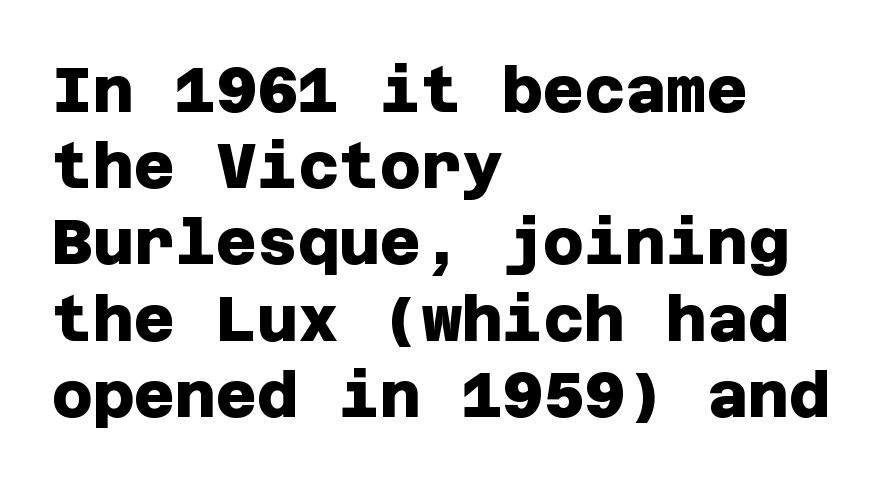
The image shows 63 px heavy sans-serif type; set left-aligned, line spacing 1.21x, normal letter spacing, not underlined; low stroke contrast and a large x-height.
